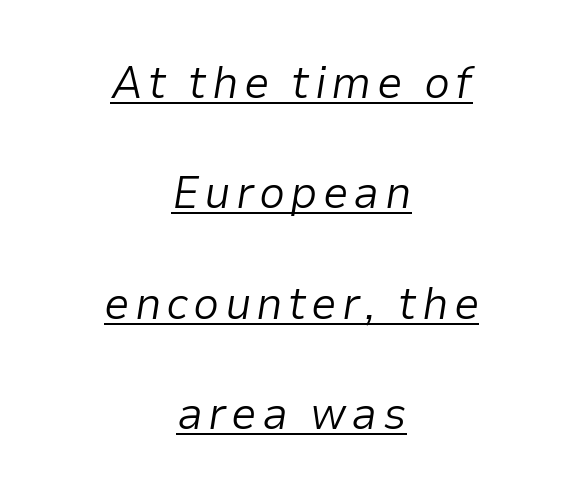
Q: Is the text bold? A: No.
Q: Is the text italic (slanted)? A: Yes, it leans right by about 9 degrees.
Q: Is the text underlined? A: Yes.
Q: How is the paragraph aligned? A: Centered.
Q: Is the spacing between lines tight, normal or loose? A: Loose.
Q: Width (condensed, normal, or wide)? A: Normal.
Q: Stroke contrast? A: Low.
Q: x-height? A: Medium.
Q: Monospaced? A: No.
